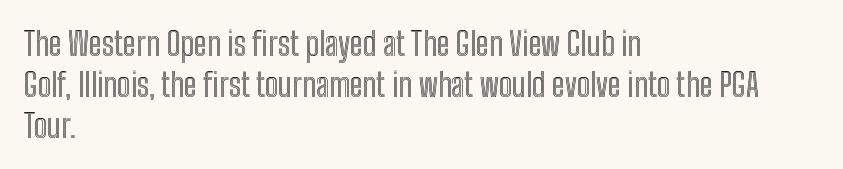
Between one letter and the next there's only the usual sliver of space. Which margin do the lines hug? The left one — the right edge is uneven. Proportional: the letters do not fall into vertical columns. Descenders are the only things crossing below the line. Vertically, the passage feels balanced, rows spaced as you'd expect.
